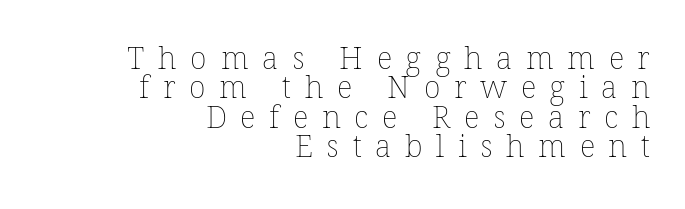
The image shows 31 px thin type; set right-aligned, tight line spacing (0.95x), unusually wide letter spacing (+0.44 em), not underlined; low stroke contrast and a medium x-height.
